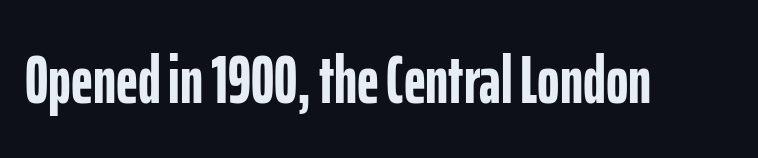
The image shows 68 px semibold, condensed sans-serif type, upright; set normal letter spacing, not underlined; low stroke contrast and a medium x-height.
